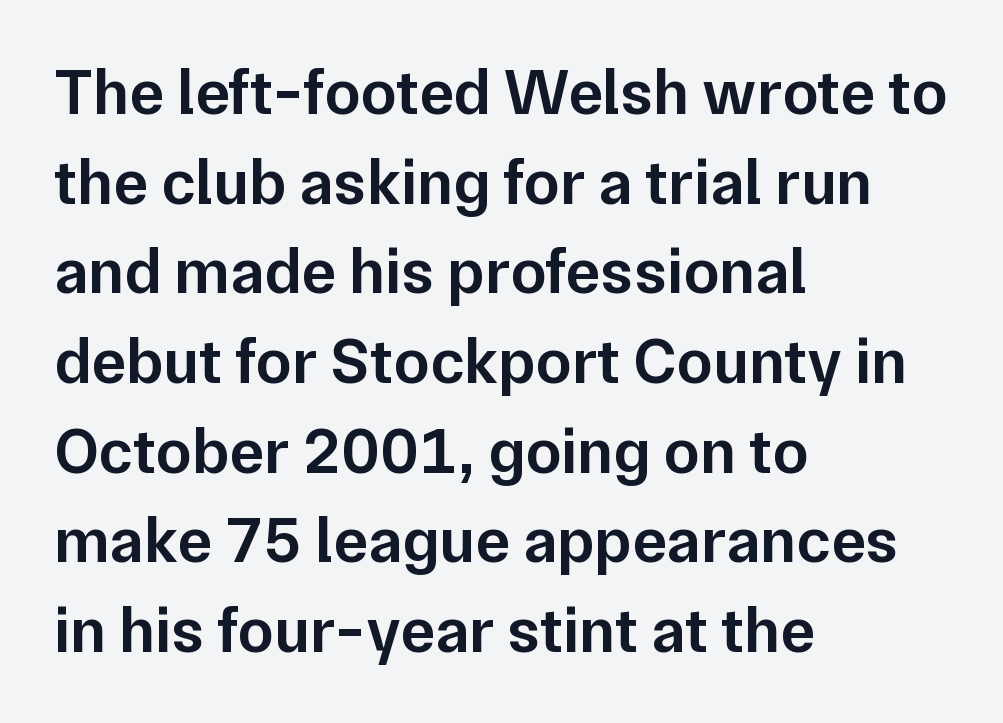
The image shows 65 px semibold sans-serif type, upright; set left-aligned, normal line spacing (1.38x), normal letter spacing, not underlined; low stroke contrast and a medium x-height.
